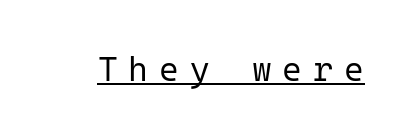
The tracking reads as deliberately expanded to a designer's eye. Note the uniform advance width — an 'i' takes as much space as an 'm'. These characters rest on top of a visible drawn line. Heaviness? Minimal to ordinary, like unemphasized prose. Vertical strokes here are truly vertical. The passage shown is typeset with a sans-serif family.
